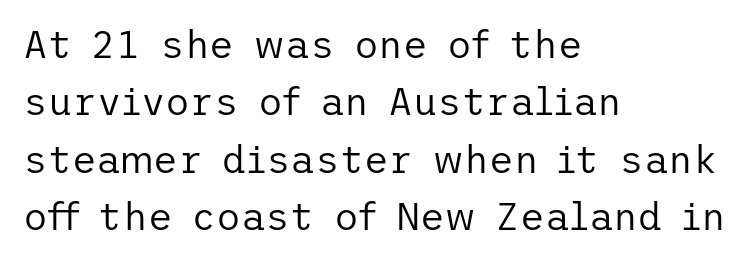
Q: Is the text bold? A: No.
Q: Is the text italic (slanted)? A: No, it is upright.
Q: Is the typeface a serif or a sans-serif typeface? A: Sans-serif.
Q: Is the text underlined? A: No.
Q: How is the paragraph aligned? A: Left-aligned.
Q: Is the spacing between letters normal or unusually wide? A: Normal.
Q: Is the spacing between lines tight, normal or loose? A: Normal.
Q: Width (condensed, normal, or wide)? A: Normal.
Q: Stroke contrast? A: Low.
Q: x-height? A: Medium.
